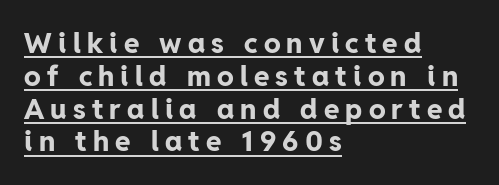
It's the straight-up-and-down kind of type. Spacing verdict: proportional, widths tailored to each character. In terms of letterform style, serifs are entirely absent. The tracking reads as deliberately expanded to a designer's eye. This sample is left-justified, so line endings fall wherever the words run out. The typesetting leans heavy: a genuine bold.
